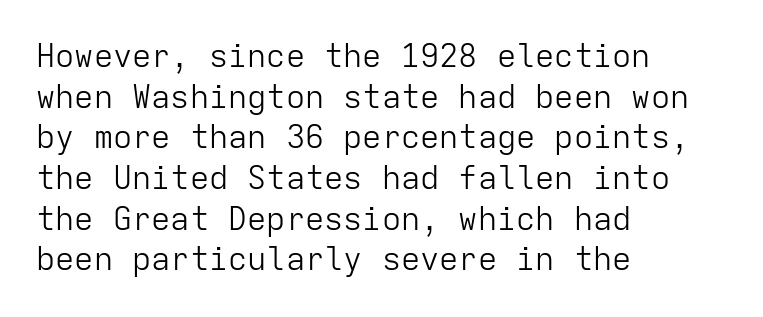
The image shows 32 px light sans-serif type, upright, monospaced; set left-aligned, normal line spacing (1.27x), normal letter spacing, not underlined; low stroke contrast and a medium x-height.
